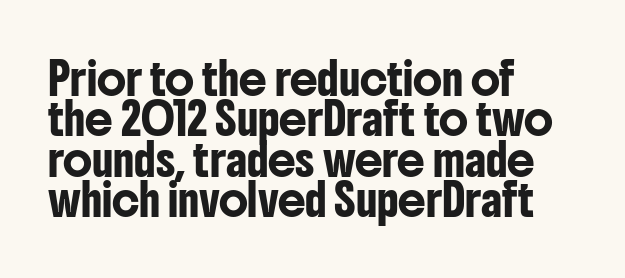
Q: Is the text italic (slanted)? A: No, it is upright.
Q: Is the typeface a serif or a sans-serif typeface? A: Sans-serif.
Q: Is the text underlined? A: No.
Q: How is the paragraph aligned? A: Left-aligned.
Q: Is the spacing between letters normal or unusually wide? A: Normal.
Q: Is the spacing between lines tight, normal or loose? A: Normal.
Q: Width (condensed, normal, or wide)? A: Condensed.
Q: Stroke contrast? A: Low.
Q: x-height? A: Medium.
Q: Monospaced? A: No.
